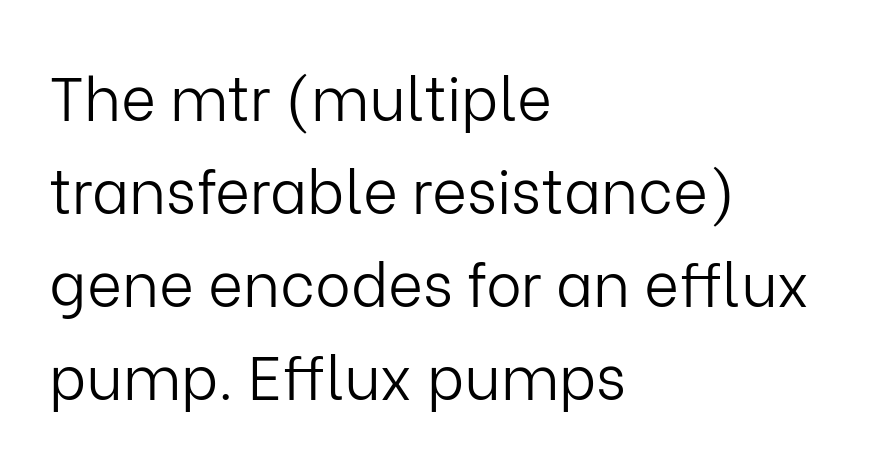
Q: Is the text bold? A: No.
Q: Is the text italic (slanted)? A: No, it is upright.
Q: Is the typeface a serif or a sans-serif typeface? A: Sans-serif.
Q: Is the text underlined? A: No.
Q: How is the paragraph aligned? A: Left-aligned.
Q: Is the spacing between letters normal or unusually wide? A: Normal.
Q: Is the spacing between lines tight, normal or loose? A: Normal.
Q: Width (condensed, normal, or wide)? A: Normal.
Q: Stroke contrast? A: Low.
Q: x-height? A: Medium.
Q: Monospaced? A: No.
